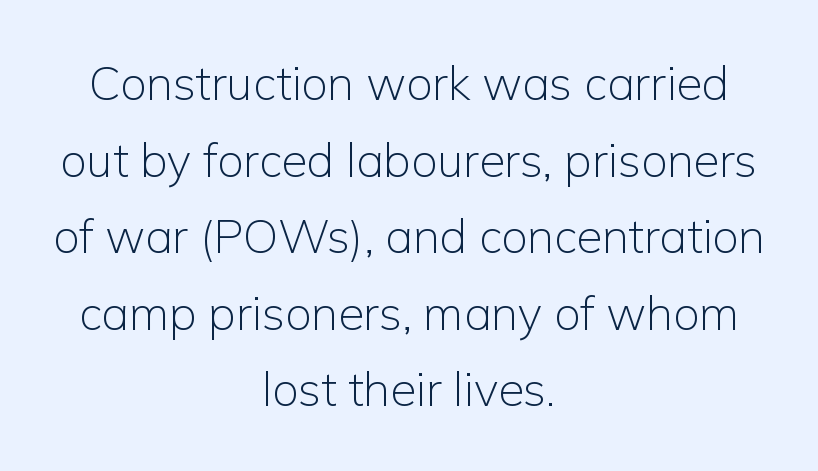
Q: Is the text bold? A: No.
Q: Is the text italic (slanted)? A: No, it is upright.
Q: Is the typeface a serif or a sans-serif typeface? A: Sans-serif.
Q: Is the text underlined? A: No.
Q: How is the paragraph aligned? A: Centered.
Q: Is the spacing between letters normal or unusually wide? A: Normal.
Q: Is the spacing between lines tight, normal or loose? A: Normal.
Q: Width (condensed, normal, or wide)? A: Normal.
Q: Stroke contrast? A: Low.
Q: x-height? A: Medium.
Q: Monospaced? A: No.
